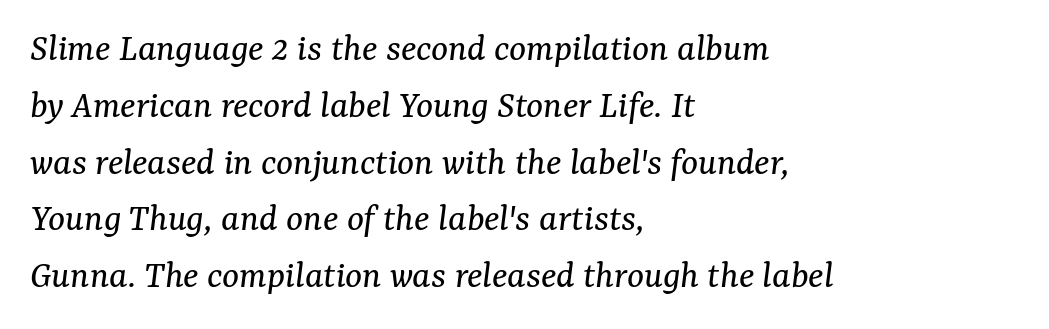
Looks like regular typesetting: each glyph gets only the width it needs. The setting favours the left margin, as ordinary paragraphs usually do. The letters carry serifs — small finishing strokes at the ends of their stems. The vertical gap from one line to the next is medium. The face looks like a standard text weight, possibly lighter. The rendering applies a slant to the glyphs.
